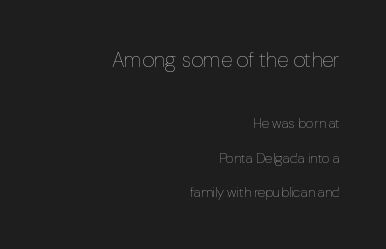
{"italic": "no", "bold": "no", "underline": "no", "align": "right", "line_spacing": "loose", "line_spacing_ratio": 2.46, "letter_spacing": "normal", "letter_spacing_em": 0.0, "larger_block": "first", "size_ratio": 1.5, "glyph_px": 21}
